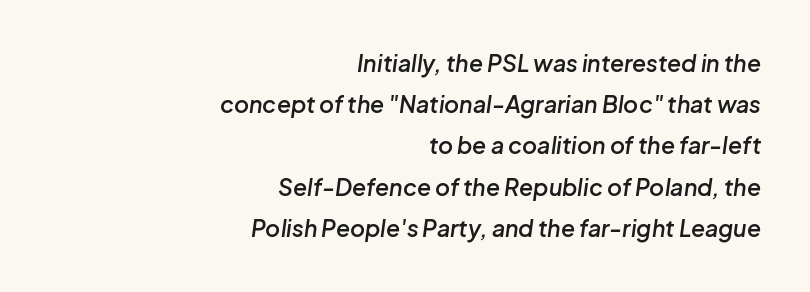
{"italic": "yes", "lean": "right", "slant_degrees": 8, "bold": "semi", "underline": "no", "align": "right", "line_spacing_ratio": 1.79, "letter_spacing": "normal", "letter_spacing_em": 0.0, "glyph_px": 23}
